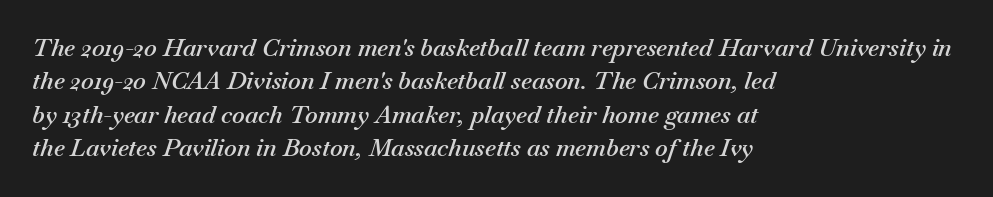
{"italic": "yes", "lean": "right", "slant_degrees": 18, "bold": "semi", "underline": "no", "align": "left", "line_spacing": "normal", "line_spacing_ratio": 1.39, "letter_spacing": "normal", "letter_spacing_em": 0.0, "glyph_px": 24}
